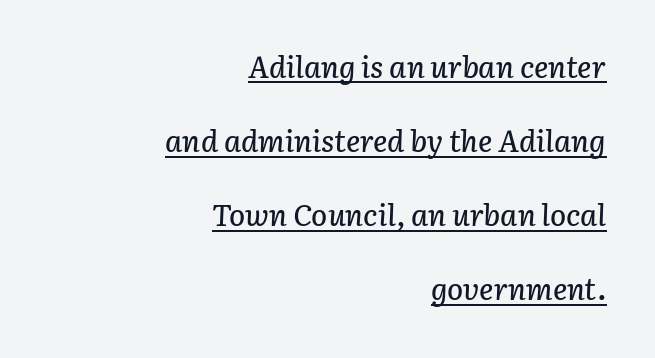
{"italic": "yes", "lean": "right", "slant_degrees": 3, "width": "normal", "stroke_contrast": "low", "x_height": "medium", "monospaced": "no", "underline": "yes", "align": "right", "line_spacing": "loose", "line_spacing_ratio": 2.47, "letter_spacing": "normal", "letter_spacing_em": 0.0, "glyph_px": 30}
